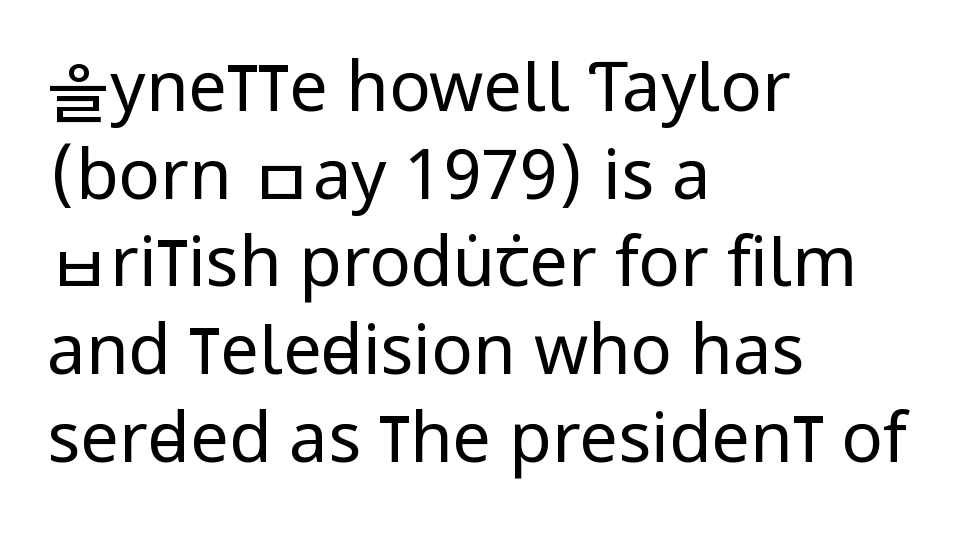
Serifs: no, the terminals of the letterforms are clean. Caption: face not bold, strokes unweighted. The specimen reads as upright at a glance. Descenders are the only things crossing below the line. Looks like regular typesetting: each glyph gets only the width it needs. Standard letterfit; no display-style spreading of the glyphs.
